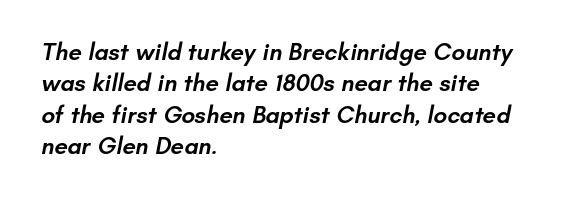
Q: Is the text bold? A: Semi-bold.
Q: Is the text underlined? A: No.
Q: How is the paragraph aligned? A: Left-aligned.
Q: Is the spacing between letters normal or unusually wide? A: Normal.
Q: Is the spacing between lines tight, normal or loose? A: Normal.
